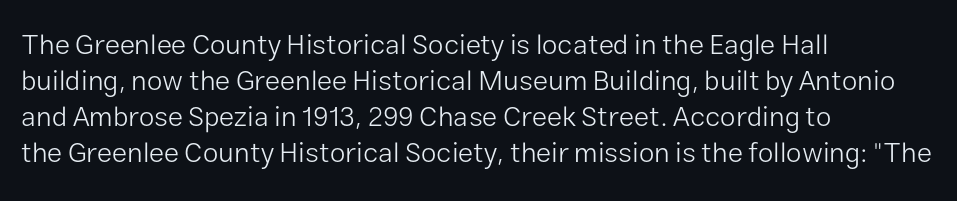
Q: Is the text bold? A: No.
Q: Is the text italic (slanted)? A: No, it is upright.
Q: Is the typeface a serif or a sans-serif typeface? A: Sans-serif.
Q: Is the text underlined? A: No.
Q: How is the paragraph aligned? A: Left-aligned.
Q: Is the spacing between letters normal or unusually wide? A: Normal.
Q: Is the spacing between lines tight, normal or loose? A: Normal.
Q: Width (condensed, normal, or wide)? A: Normal.
Q: Stroke contrast? A: Low.
Q: x-height? A: Medium.
Q: Monospaced? A: No.
